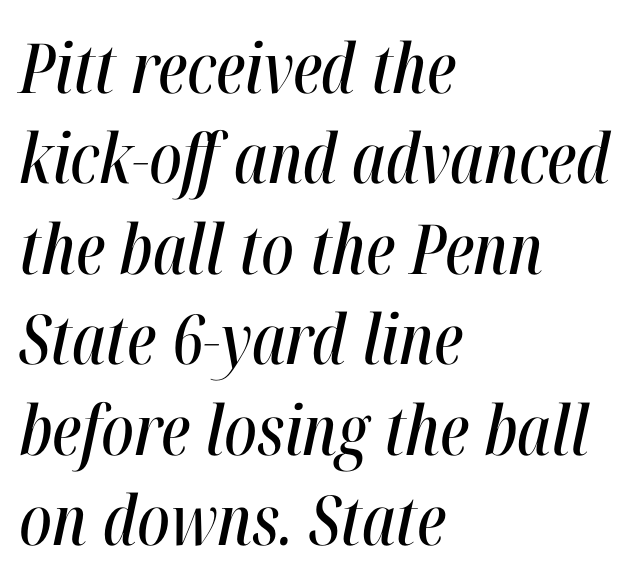
{"italic": "yes", "lean": "right", "slant_degrees": 12, "width": "condensed", "stroke_contrast": "high", "x_height": "medium", "monospaced": "no", "underline": "no", "align": "left", "line_spacing": "normal", "line_spacing_ratio": 1.31, "letter_spacing": "normal", "letter_spacing_em": 0.0, "glyph_px": 69}
